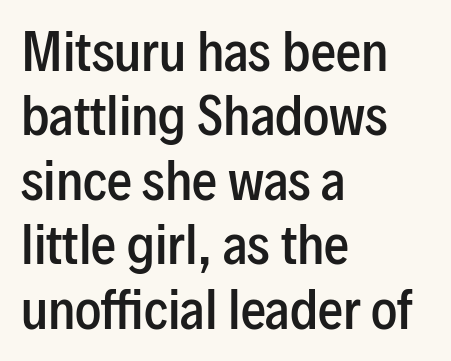
{"serif": "no", "italic": "no", "bold": "semi", "weight": "semibold", "width": "condensed", "stroke_contrast": "low", "x_height": "medium", "monospaced": "no", "underline": "no", "align": "left", "line_spacing": "normal", "line_spacing_ratio": 1.29, "letter_spacing": "normal", "letter_spacing_em": 0.0, "glyph_px": 50}
